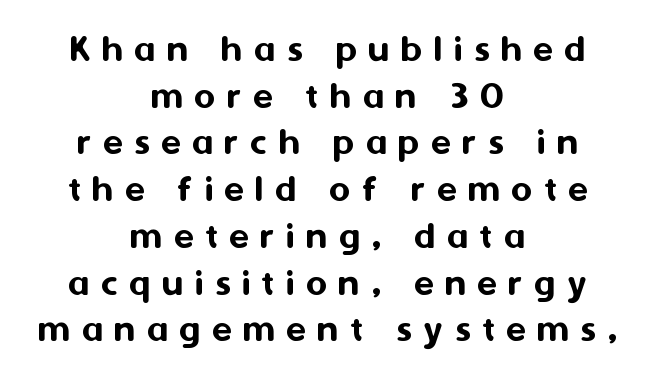
{"serif": "no", "italic": "no", "width": "normal", "stroke_contrast": "medium", "x_height": "medium", "monospaced": "no", "underline": "no", "align": "center", "line_spacing": "tight", "line_spacing_ratio": 1.14, "letter_spacing": "wide", "letter_spacing_em": 0.28, "glyph_px": 41}
